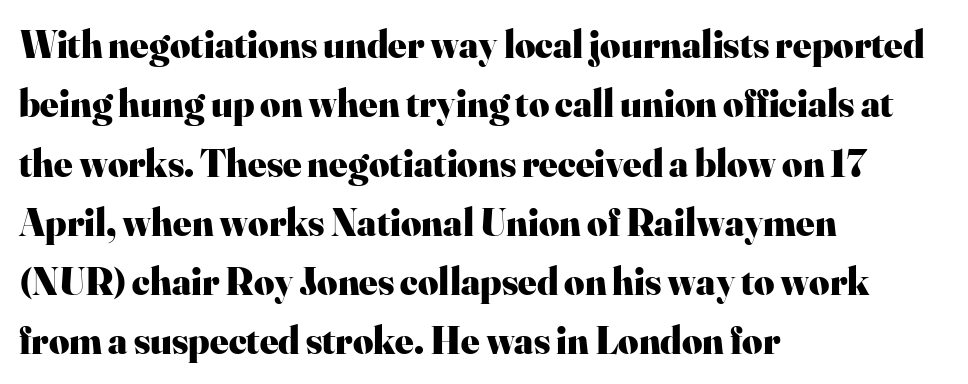
{"serif": "yes", "italic": "no", "bold": "yes", "weight": "heavy", "width": "normal", "stroke_contrast": "high", "x_height": "small", "monospaced": "no", "underline": "no", "align": "left", "line_spacing": "normal", "line_spacing_ratio": 1.52, "letter_spacing": "normal", "letter_spacing_em": 0.0, "glyph_px": 39}
